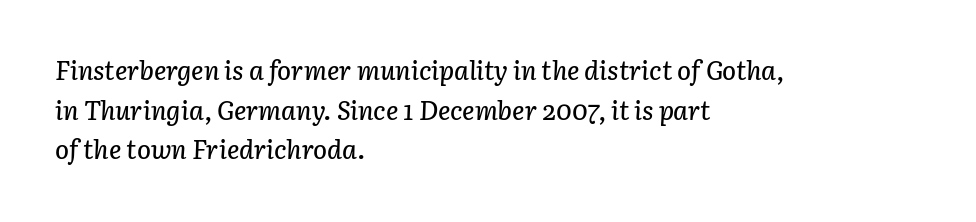
The paragraph has a hard left edge and a soft right edge. This sample keeps an unexceptional amount of space between lines. Decoration check: the copy has no underline. In terms of letterspacing, this is plain default setting. Italic: yes, the glyphs are oblique.
